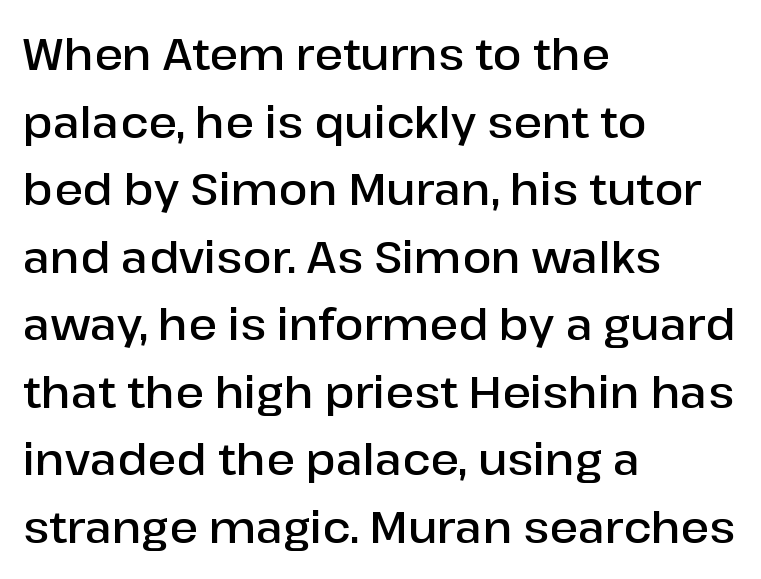
The image shows 43 px semibold sans-serif type, upright; set left-aligned, normal line spacing (1.57x), normal letter spacing, not underlined; low stroke contrast and a medium x-height.
